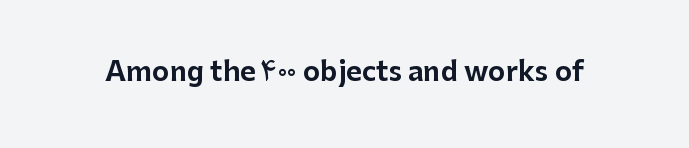
The image shows 27 px text type, upright; set normal letter spacing, not underlined.
